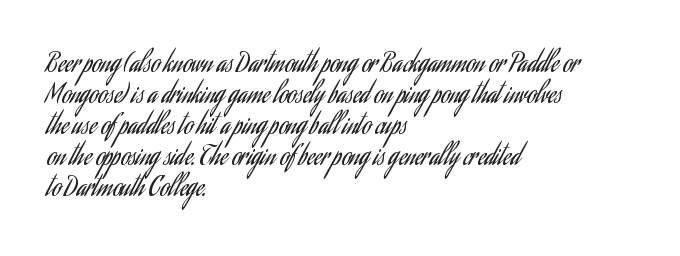
Q: Is the text bold? A: No.
Q: Is the text italic (slanted)? A: Yes.
Q: Is the text underlined? A: No.
Q: How is the paragraph aligned? A: Left-aligned.
Q: Is the spacing between letters normal or unusually wide? A: Normal.
